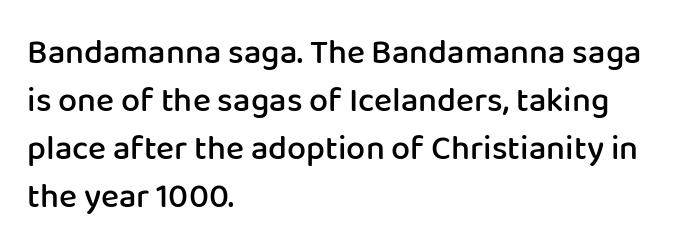
{"serif": "no", "italic": "no", "bold": "semi", "weight": "semibold", "width": "normal", "stroke_contrast": "low", "x_height": "medium", "monospaced": "no", "underline": "no", "align": "left", "line_spacing": "normal", "line_spacing_ratio": 1.41, "letter_spacing": "normal", "letter_spacing_em": 0.0, "glyph_px": 34}
